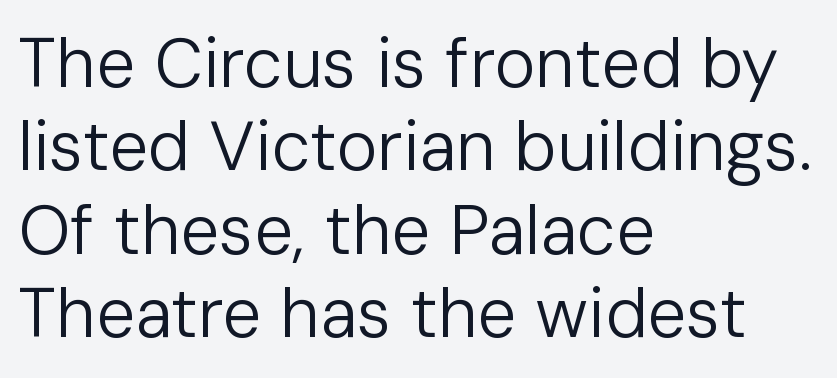
Q: Is the text bold? A: No.
Q: Is the text italic (slanted)? A: No, it is upright.
Q: Is the typeface a serif or a sans-serif typeface? A: Sans-serif.
Q: Is the text underlined? A: No.
Q: How is the paragraph aligned? A: Left-aligned.
Q: Is the spacing between letters normal or unusually wide? A: Normal.
Q: Width (condensed, normal, or wide)? A: Normal.
Q: Stroke contrast? A: Low.
Q: x-height? A: Medium.
Q: Monospaced? A: No.
